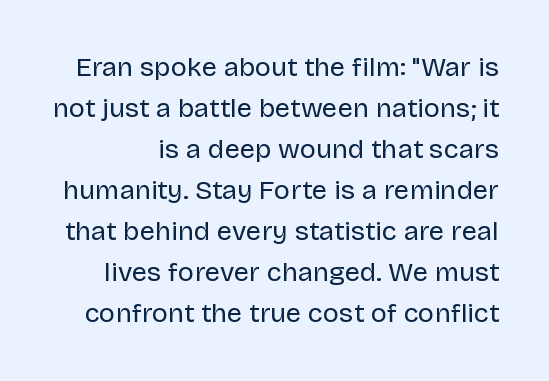
Q: Is the text bold? A: No.
Q: Is the text italic (slanted)? A: No, it is upright.
Q: Is the text underlined? A: No.
Q: Is the spacing between letters normal or unusually wide? A: Normal.
Q: Is the spacing between lines tight, normal or loose? A: Normal.
